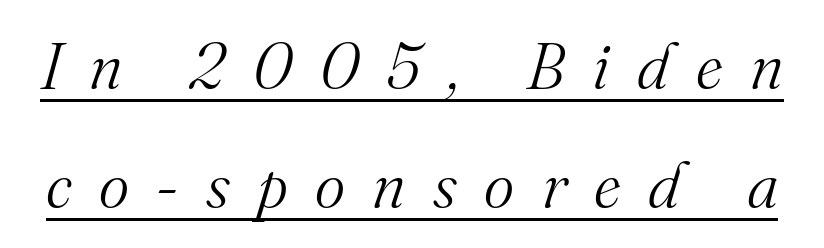
The image shows 65 px light serif type, italic (leaning right); set line spacing 1.83x, unusually wide letter spacing (+0.42 em), underlined; medium stroke contrast and a small x-height.
